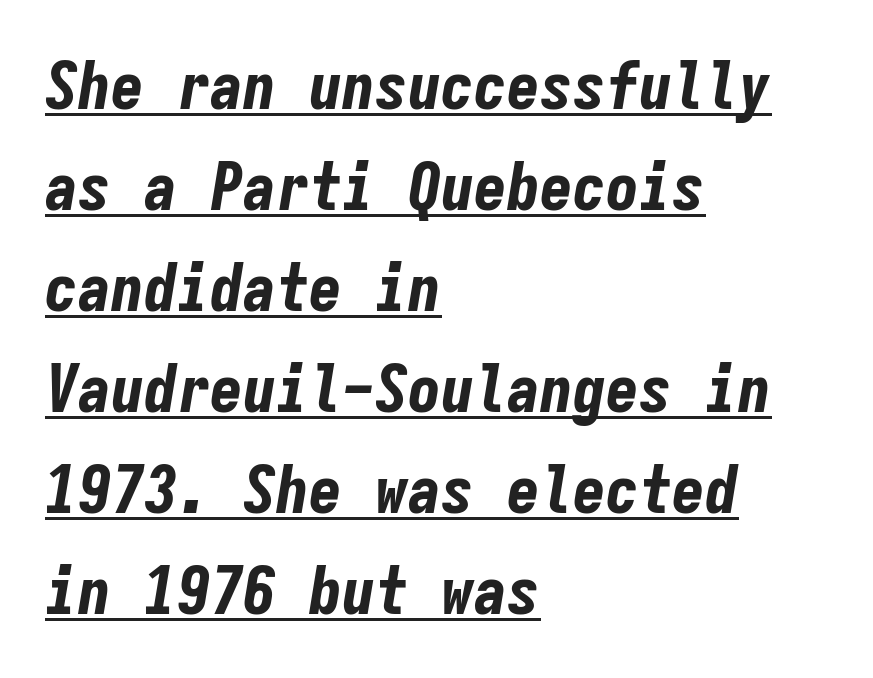
The image shows 66 px bold, condensed type, italic (leaning right), monospaced; set left-aligned, normal line spacing (1.53x), normal letter spacing, underlined; low stroke contrast and a medium x-height.
